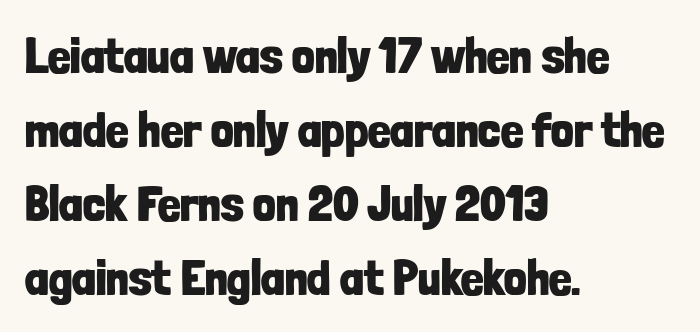
How heavy is the stroke? Heavy — this is a bold. A classic flush-left, rag-right setting is used for this passage. The specimen omits any rule beneath the text block's lines. You can tell it's not italic because the verticals are truly vertical. The font family rendered here belongs to the sans-serif group.
